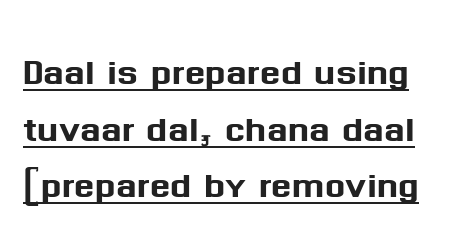
The image shows 48 px sans-serif type, upright; set line spacing 1.18x, normal letter spacing, underlined; medium stroke contrast and a medium x-height.
